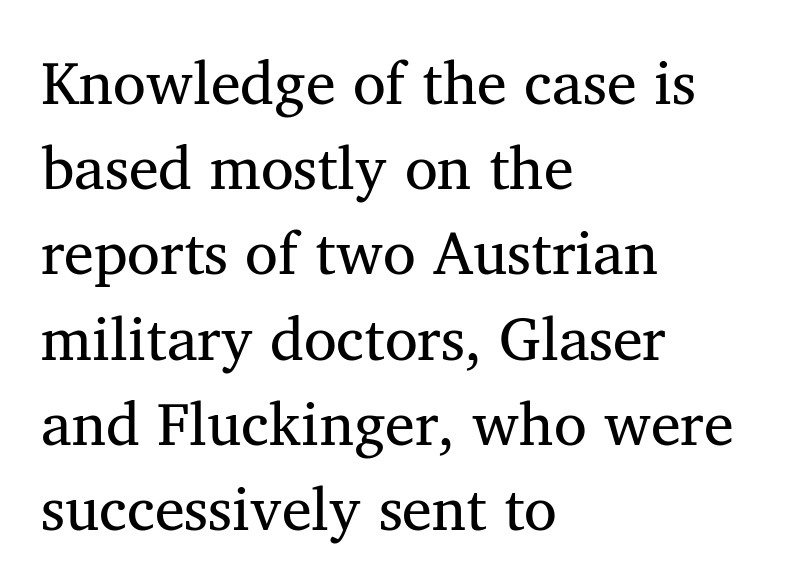
The image shows 60 px regular-weight serif type, upright; set left-aligned, normal line spacing (1.42x), normal letter spacing, not underlined; medium stroke contrast and a medium x-height.
